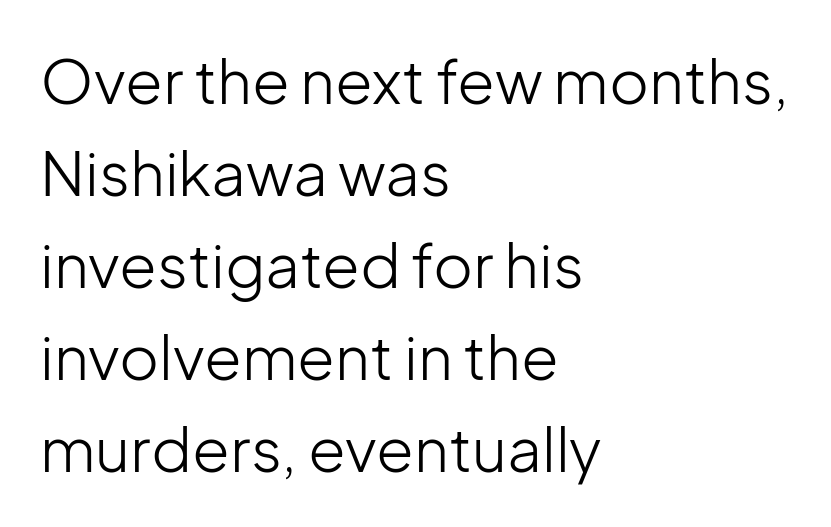
Q: Is the text bold? A: No.
Q: Is the text italic (slanted)? A: No, it is upright.
Q: Is the typeface a serif or a sans-serif typeface? A: Sans-serif.
Q: Is the text underlined? A: No.
Q: How is the paragraph aligned? A: Left-aligned.
Q: Is the spacing between letters normal or unusually wide? A: Normal.
Q: Is the spacing between lines tight, normal or loose? A: Normal.
Q: Width (condensed, normal, or wide)? A: Normal.
Q: Stroke contrast? A: Low.
Q: x-height? A: Medium.
Q: Monospaced? A: No.
